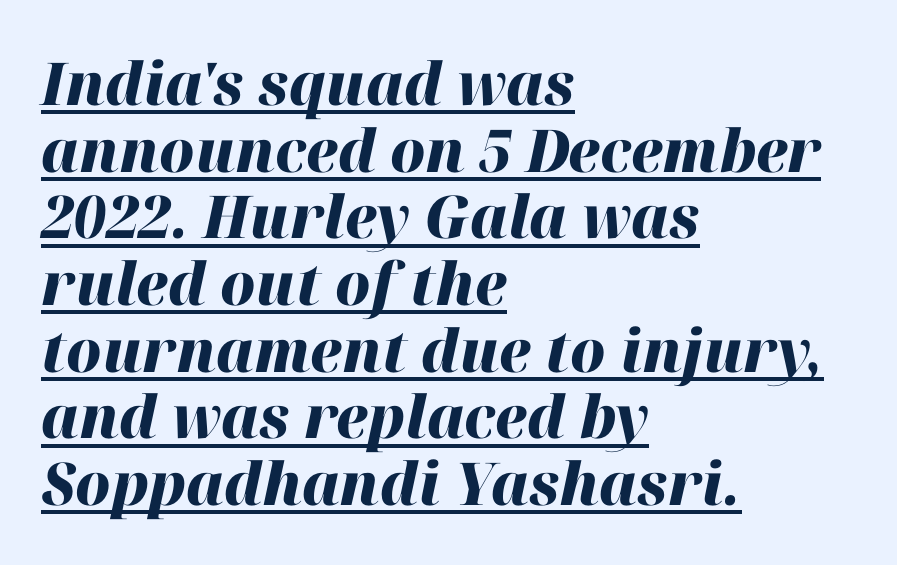
The image shows 59 px heavy type, italic (leaning right); set left-aligned, tight line spacing (1.13x), normal letter spacing, underlined; high stroke contrast and a medium x-height.
